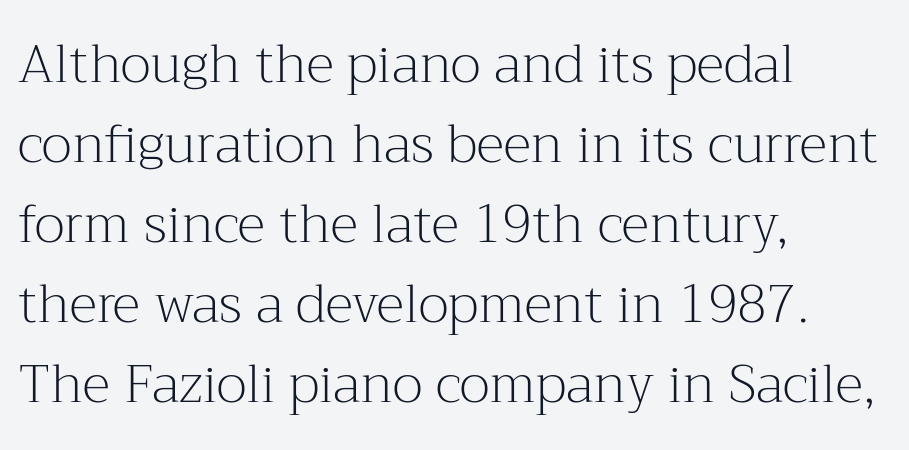
{"serif": "yes", "italic": "no", "bold": "no", "weight": "light", "width": "normal", "stroke_contrast": "medium", "x_height": "medium", "monospaced": "no", "underline": "no", "align": "left", "line_spacing": "normal", "line_spacing_ratio": 1.51, "letter_spacing": "normal", "letter_spacing_em": 0.0, "glyph_px": 53}
